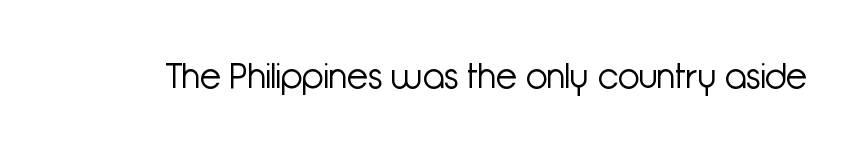
A typesetter would label this face a sans. A roman cut, with each character standing at attention. Type without underlining. Proportional: the letters do not fall into vertical columns. The characters are drawn with everyday or finer stroke widths.
